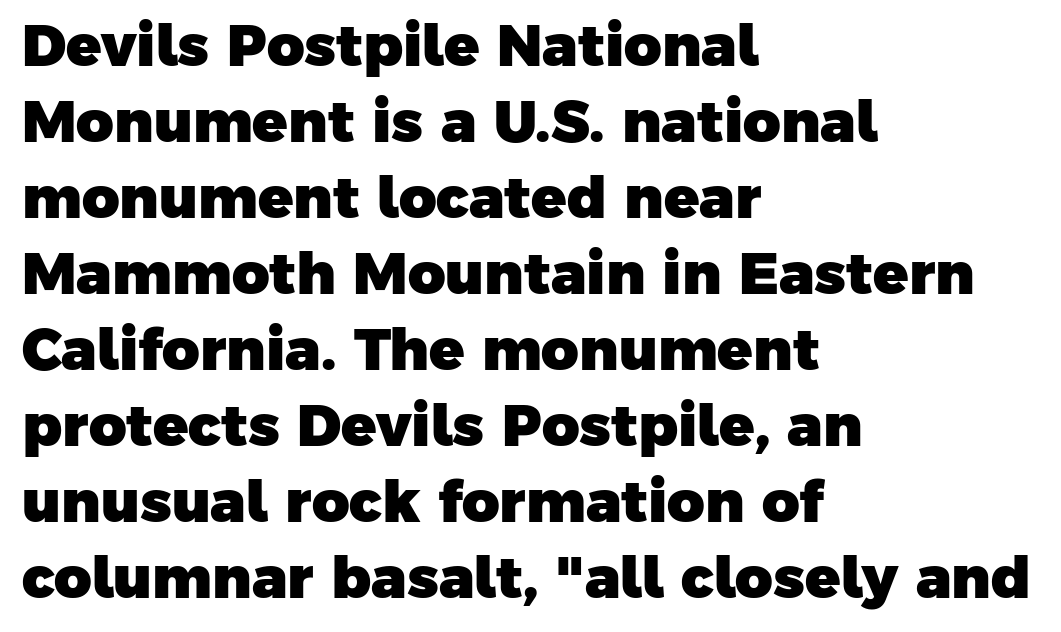
The image shows 58 px heavy sans-serif type; set left-aligned, normal line spacing (1.31x), normal letter spacing, not underlined; low stroke contrast and a medium x-height.
